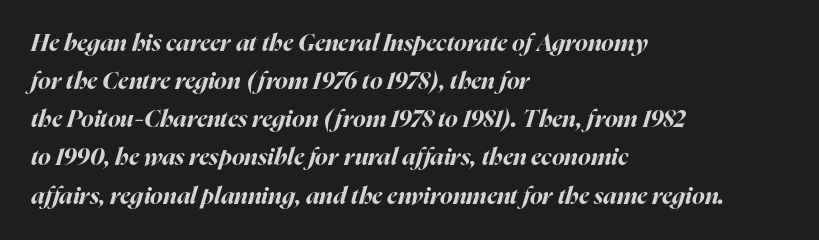
{"italic": "yes", "lean": "right", "slant_degrees": 16, "bold": "yes", "underline": "no", "align": "left", "line_spacing": "normal", "line_spacing_ratio": 1.59, "letter_spacing": "normal", "letter_spacing_em": 0.0, "glyph_px": 24}
